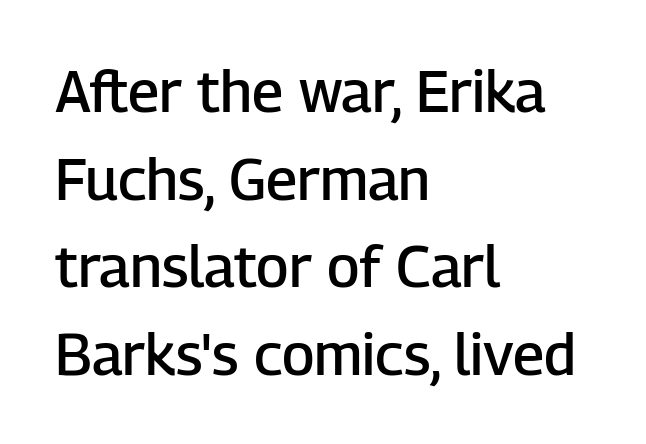
The image shows 58 px semibold sans-serif type, upright; set left-aligned, normal line spacing (1.51x), normal letter spacing, not underlined; low stroke contrast and a medium x-height.
